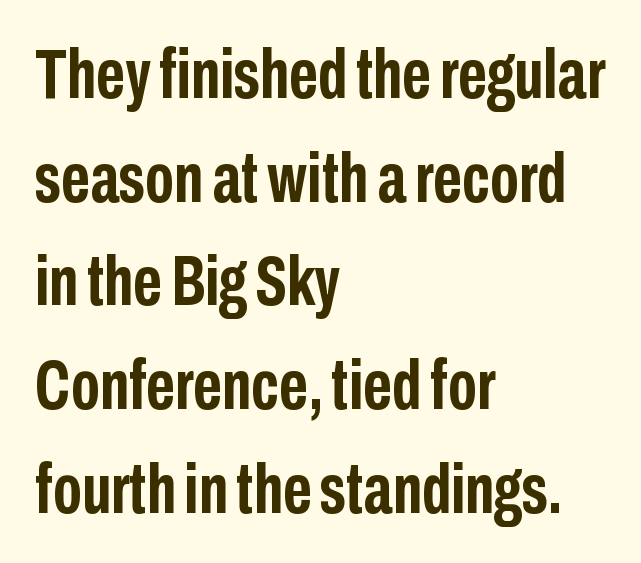
{"serif": "no", "italic": "no", "bold": "yes", "weight": "semibold", "width": "condensed", "stroke_contrast": "low", "x_height": "medium", "monospaced": "no", "underline": "no", "align": "left", "line_spacing": "normal", "line_spacing_ratio": 1.46, "letter_spacing": "normal", "letter_spacing_em": 0.0, "glyph_px": 71}
